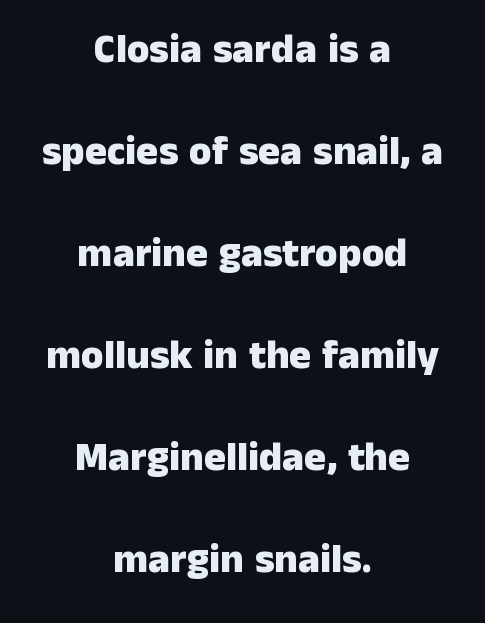
A full-strength bold gives these letters their thick strokes. Notice how the passage keeps no hard edge, just a central spine. This sample uses a sans-serif face. Posture: upright roman. The block of text is sparse from top to bottom, with ample space between rows. The space directly below the letters is spotless.
